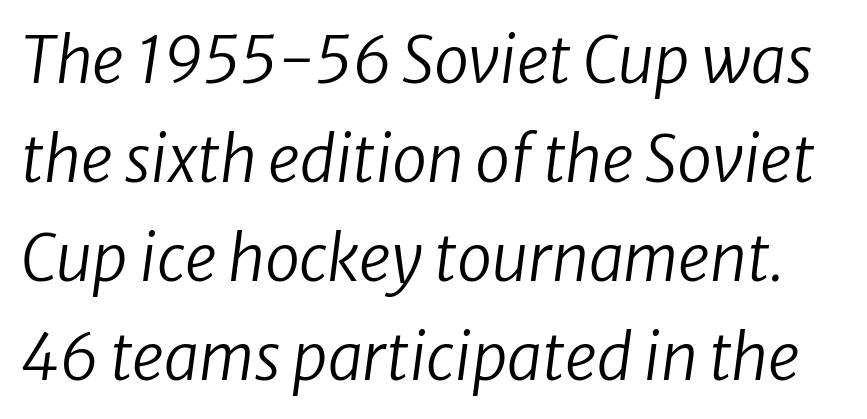
The image shows 63 px regular-weight type, italic (leaning right); set normal line spacing (1.57x), normal letter spacing, not underlined; low stroke contrast and a medium x-height.
